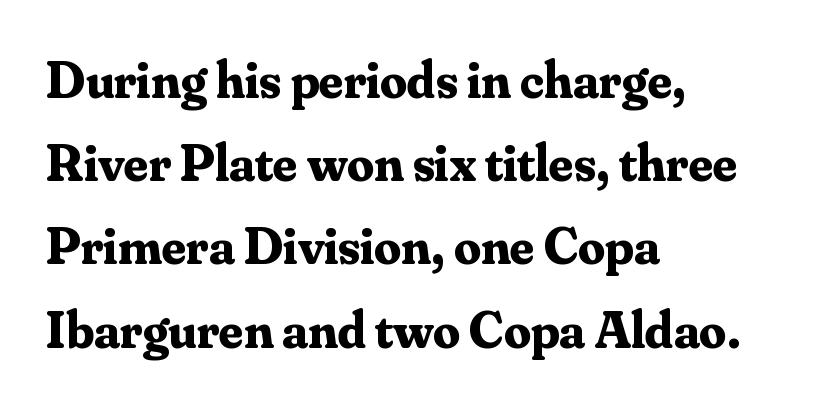
The image shows 53 px bold serif type, upright; set left-aligned, normal line spacing (1.57x), normal letter spacing, not underlined; medium stroke contrast and a small x-height.
